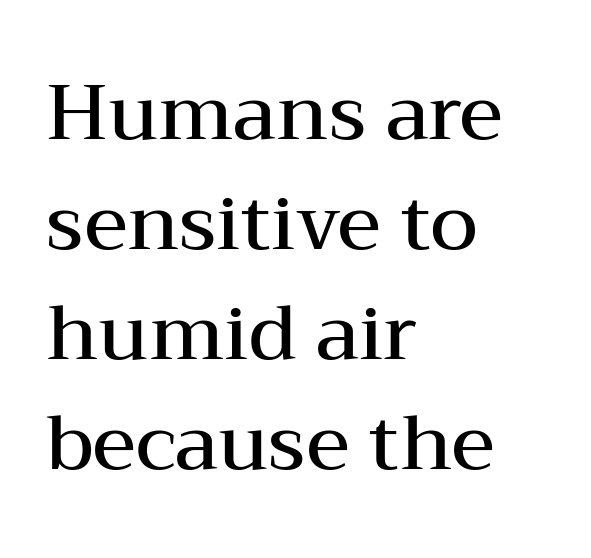
The passage shown is typeset with a serif family. Casual observation: everything's shoved over to the left. The sample has been set in demibold, a notch under bold. You could call the tracking neutral — neither tight nor loose. The lettering stays uniformly vertical, giving the passage a roman look. Baseline-to-baseline distance is the conventional proportion of letter height.
